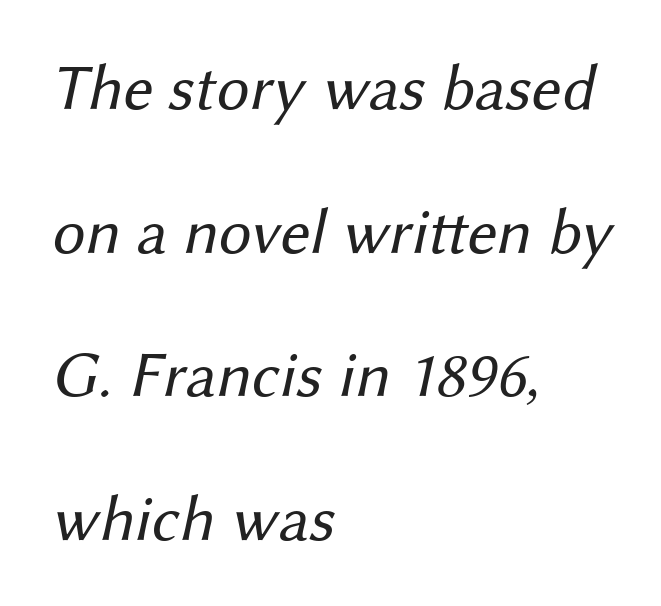
Q: Is the text bold? A: No.
Q: Is the typeface a serif or a sans-serif typeface? A: Sans-serif.
Q: Is the text underlined? A: No.
Q: How is the paragraph aligned? A: Left-aligned.
Q: Is the spacing between letters normal or unusually wide? A: Normal.
Q: Is the spacing between lines tight, normal or loose? A: Loose.
Q: Width (condensed, normal, or wide)? A: Normal.
Q: Stroke contrast? A: Medium.
Q: x-height? A: Medium.
Q: Monospaced? A: No.
